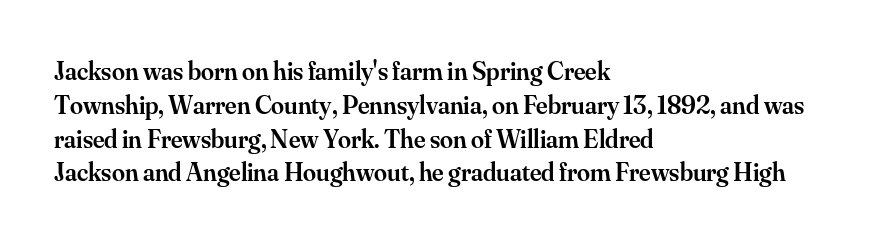
{"italic": "no", "bold": "semi", "underline": "no", "align": "left", "line_spacing": "normal", "line_spacing_ratio": 1.3, "letter_spacing": "normal", "letter_spacing_em": 0.0, "glyph_px": 26}
